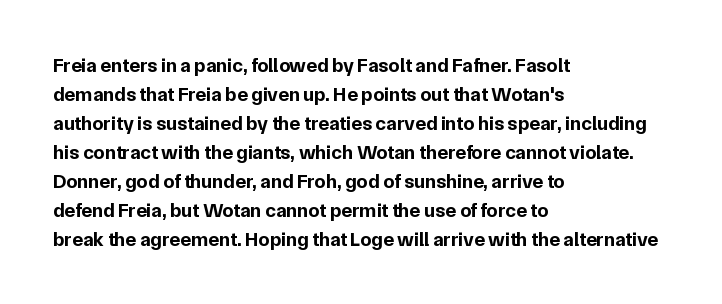
Q: Is the text bold? A: Yes.
Q: Is the text italic (slanted)? A: No, it is upright.
Q: Is the text underlined? A: No.
Q: How is the paragraph aligned? A: Left-aligned.
Q: Is the spacing between letters normal or unusually wide? A: Normal.
Q: Is the spacing between lines tight, normal or loose? A: Normal.
